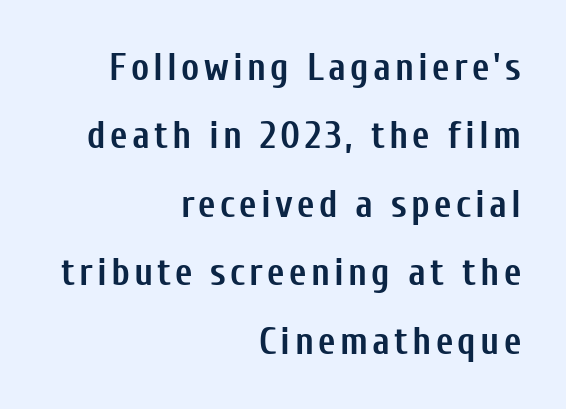
Q: Is the text bold? A: Yes.
Q: Is the text italic (slanted)? A: No, it is upright.
Q: Is the typeface a serif or a sans-serif typeface? A: Sans-serif.
Q: Is the text underlined? A: No.
Q: How is the paragraph aligned? A: Right-aligned.
Q: Width (condensed, normal, or wide)? A: Condensed.
Q: Stroke contrast? A: Low.
Q: x-height? A: Medium.
Q: Monospaced? A: No.
